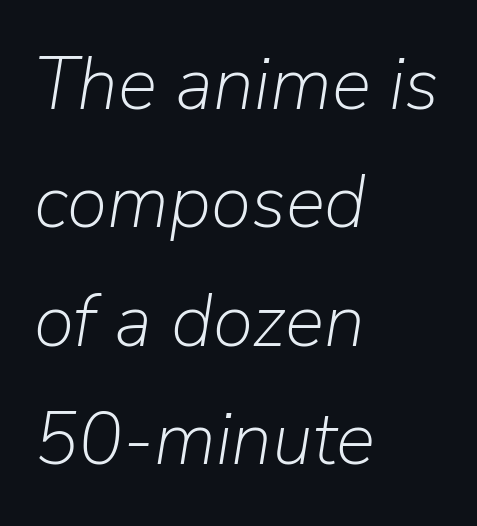
The image shows 74 px light type, italic (leaning right); set left-aligned, normal line spacing (1.6x), normal letter spacing, not underlined; low stroke contrast and a medium x-height.
